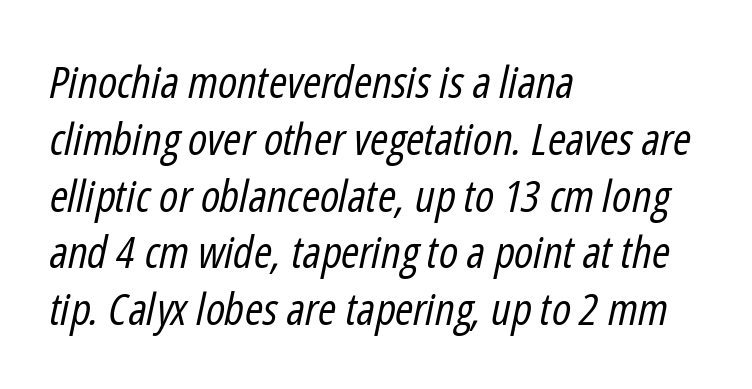
The image shows 44 px regular-weight, condensed type, italic (leaning right); set left-aligned, normal line spacing (1.29x), normal letter spacing, not underlined; low stroke contrast and a medium x-height.
